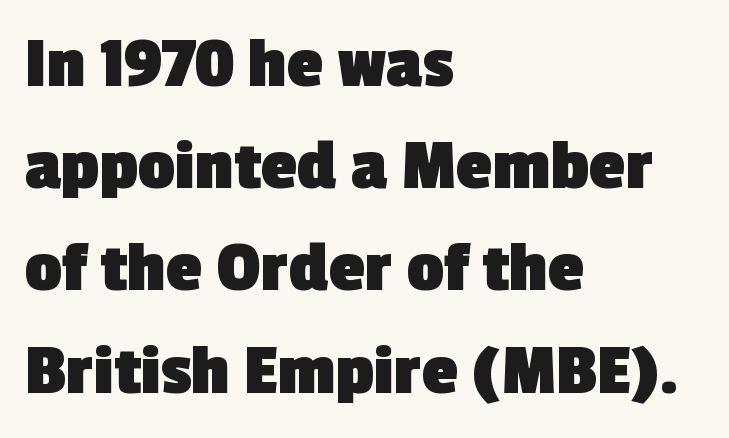
{"serif": "no", "bold": "yes", "weight": "heavy", "width": "normal", "x_height": "medium", "monospaced": "no", "underline": "no", "align": "left", "line_spacing": "normal", "line_spacing_ratio": 1.4, "letter_spacing": "normal", "letter_spacing_em": 0.0, "glyph_px": 73}
